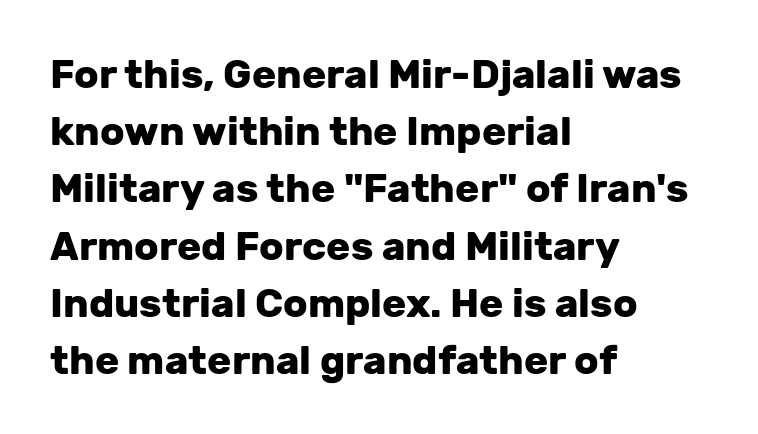
Q: Is the text bold? A: Yes.
Q: Is the text italic (slanted)? A: No, it is upright.
Q: Is the typeface a serif or a sans-serif typeface? A: Sans-serif.
Q: Is the text underlined? A: No.
Q: How is the paragraph aligned? A: Left-aligned.
Q: Is the spacing between letters normal or unusually wide? A: Normal.
Q: Is the spacing between lines tight, normal or loose? A: Normal.
Q: Width (condensed, normal, or wide)? A: Normal.
Q: Stroke contrast? A: Low.
Q: x-height? A: Medium.
Q: Monospaced? A: No.
